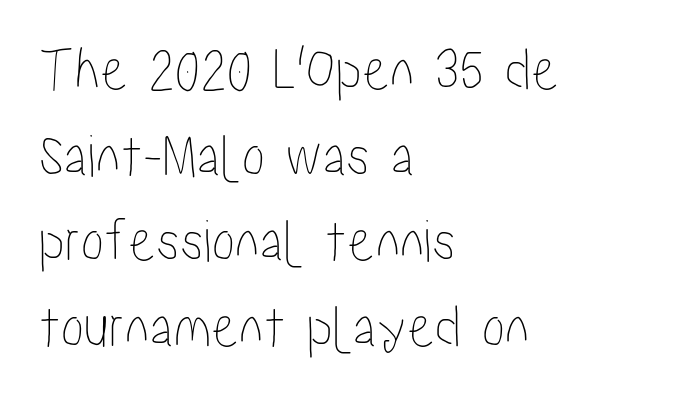
The image shows 62 px condensed type, upright; set left-aligned, normal line spacing (1.38x), normal letter spacing, not underlined; low stroke contrast and a medium x-height.
